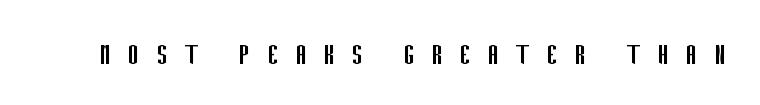
The image shows 34 px regular-weight, condensed sans-serif type, upright; set unusually wide letter spacing (+0.49 em), not underlined; low stroke contrast and a large x-height.
